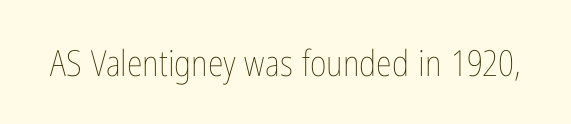
Q: Is the text bold? A: No.
Q: Is the text italic (slanted)? A: No, it is upright.
Q: Is the text underlined? A: No.
Q: Is the spacing between letters normal or unusually wide? A: Normal.
Q: Width (condensed, normal, or wide)? A: Condensed.
Q: Stroke contrast? A: Low.
Q: x-height? A: Medium.
Q: Monospaced? A: No.
